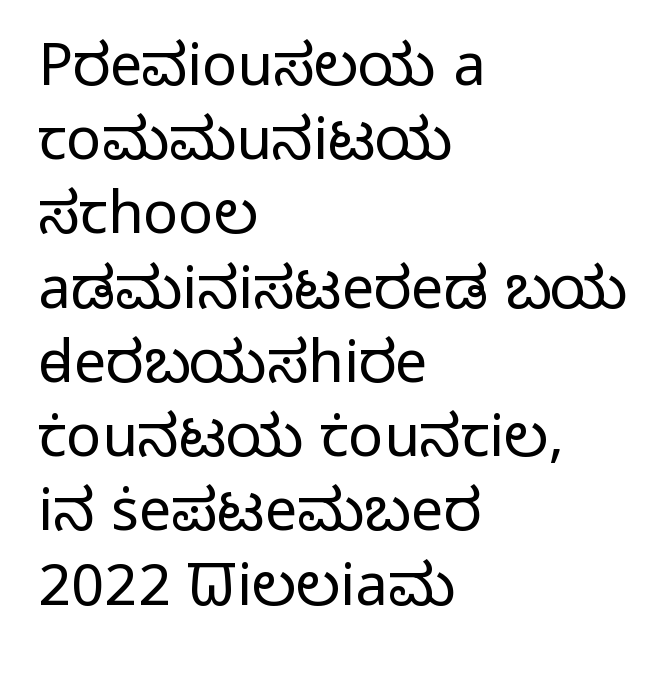
Q: Is the text bold? A: No.
Q: Is the text italic (slanted)? A: No, it is upright.
Q: Is the typeface a serif or a sans-serif typeface? A: Sans-serif.
Q: Is the text underlined? A: No.
Q: How is the paragraph aligned? A: Left-aligned.
Q: Is the spacing between letters normal or unusually wide? A: Normal.
Q: Is the spacing between lines tight, normal or loose? A: Normal.
Q: Width (condensed, normal, or wide)? A: Normal.
Q: Stroke contrast? A: Low.
Q: x-height? A: Medium.
Q: Monospaced? A: No.
